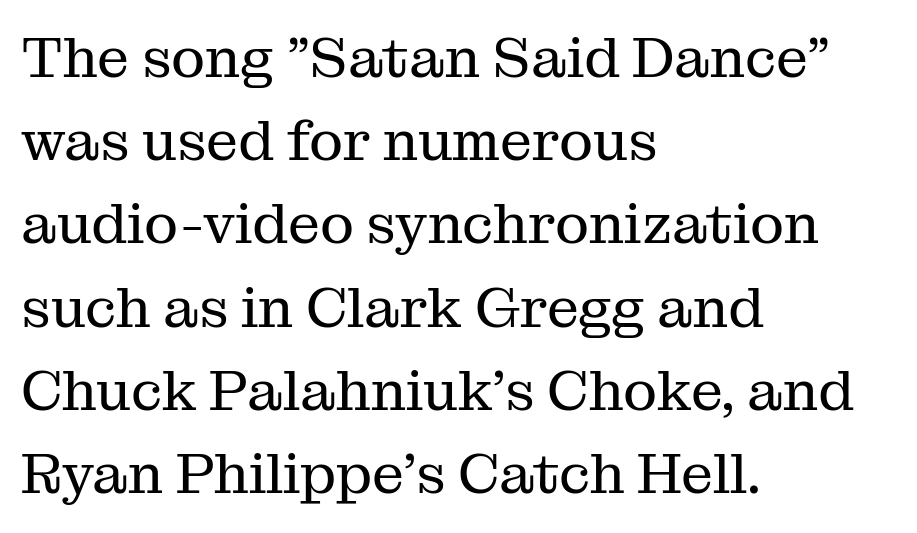
The image shows 57 px regular-weight serif type, upright; set left-aligned, normal line spacing (1.46x), normal letter spacing, not underlined; medium stroke contrast and a medium x-height.
